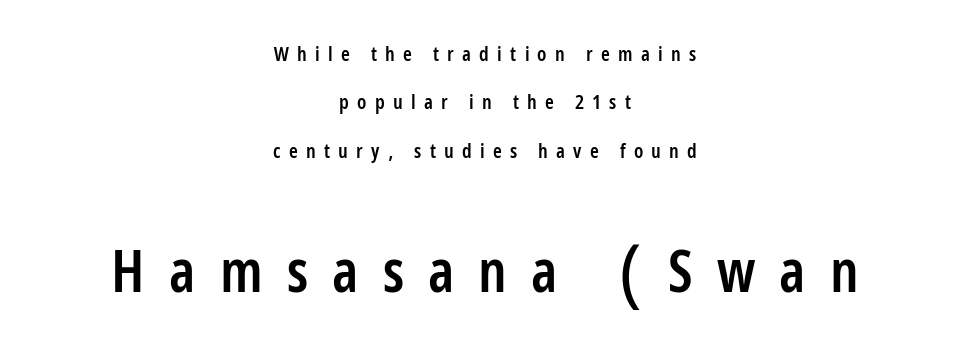
{"serif": "no", "italic": "no", "bold": "semi", "weight": "semibold", "width": "condensed", "stroke_contrast": "low", "x_height": "large", "monospaced": "no", "underline": "no", "align": "center", "line_spacing": "loose", "line_spacing_ratio": 2.42, "letter_spacing": "wide", "letter_spacing_em": 0.41, "larger_block": "second", "size_ratio": 2.95, "glyph_px": 59}
